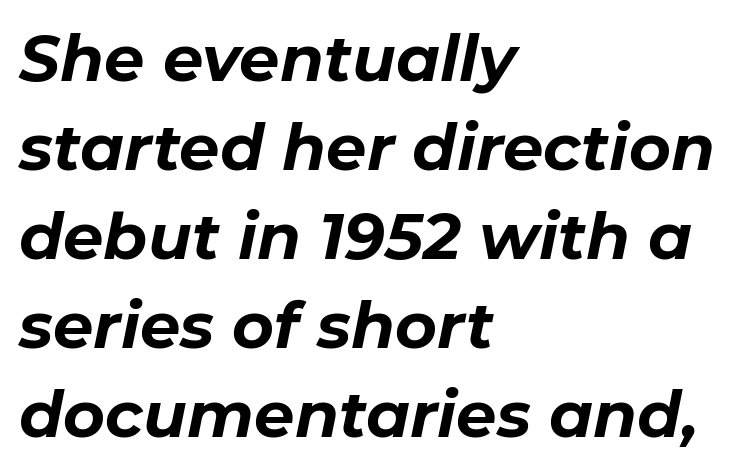
{"italic": "yes", "lean": "right", "slant_degrees": 11, "bold": "yes", "weight": "bold", "width": "normal", "stroke_contrast": "low", "x_height": "medium", "monospaced": "no", "underline": "no", "align": "left", "line_spacing": "normal", "line_spacing_ratio": 1.39, "letter_spacing": "normal", "letter_spacing_em": 0.0, "glyph_px": 64}
